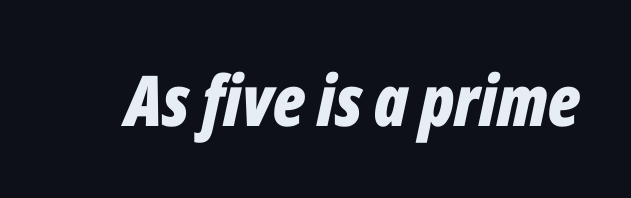
Q: Is the text bold? A: Yes.
Q: Is the text italic (slanted)? A: Yes, it leans right by about 12 degrees.
Q: Is the text underlined? A: No.
Q: Is the spacing between letters normal or unusually wide? A: Normal.
Q: Width (condensed, normal, or wide)? A: Condensed.
Q: Stroke contrast? A: Low.
Q: x-height? A: Medium.
Q: Monospaced? A: No.
